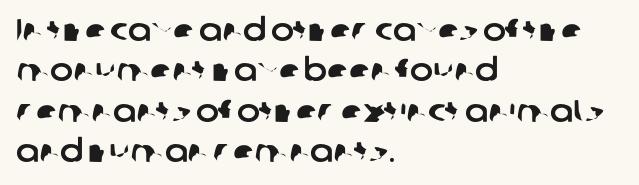
Leading matches the norm, producing a regular column. In CSS terms this would be text-align: left. The foot of each line stays bare and open. What stands out about the letter spacing? Nothing — it is the standard amount.
